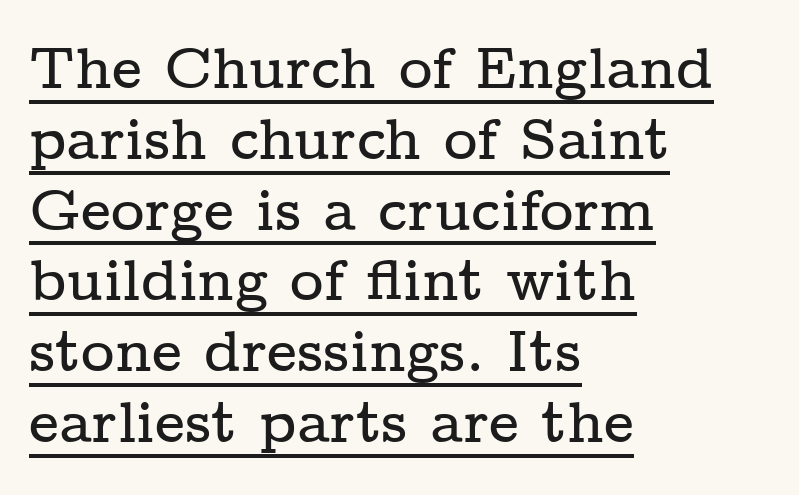
This rendering employs a face with finishing strokes, i.e., a serif. Between one letter and the next there's only the usual sliver of space. All the whitespace from short lines collects on the right. Each letter keeps its own natural width here, so spacing adapts to shape. In designer terms, the underline attribute is active on this setting.
